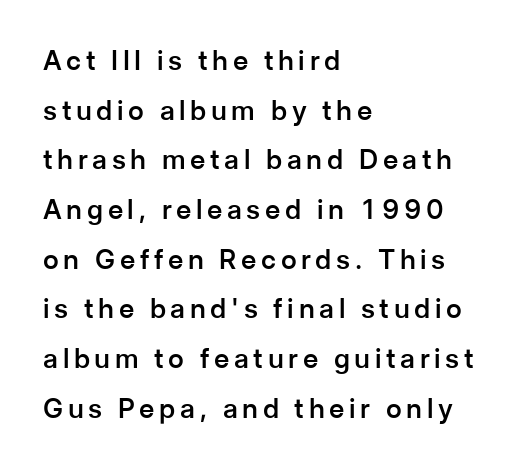
{"italic": "no", "bold": "semi", "underline": "no", "align": "left", "line_spacing_ratio": 1.84, "glyph_px": 27}
